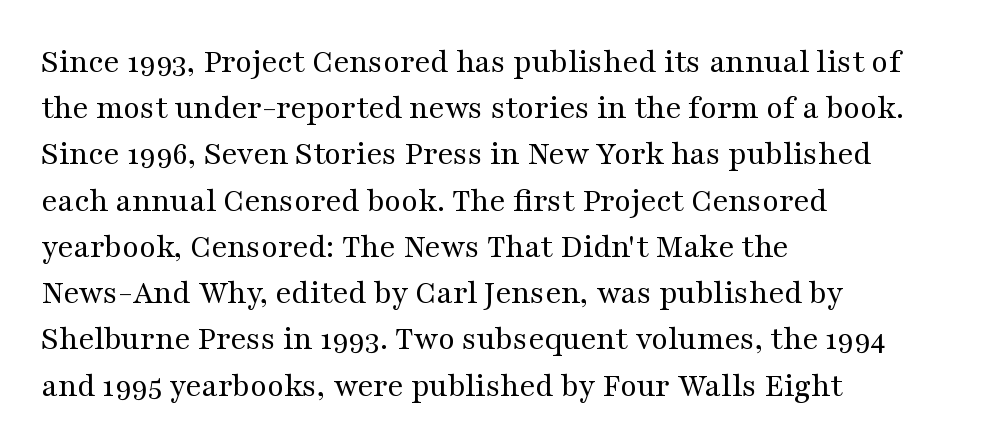
Italic: no, the glyphs are upright roman. Note the varied advance widths — an 'i' is clearly narrower than an 'm'. Successive baselines arrive at the customary interval. The weight would be labelled regular, book, light, or lighter still. Serif or sans? Serif — the stroke terminals have little feet.
